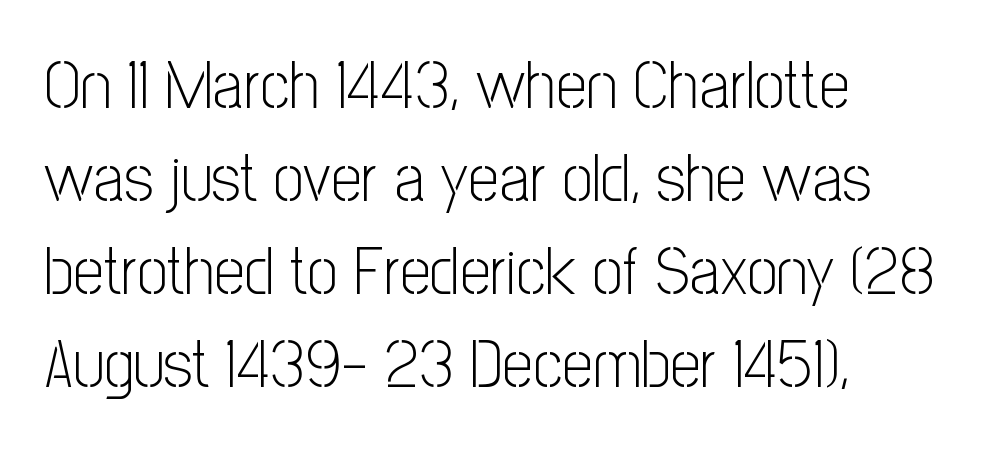
Rows of type keep a routine distance in the vertical direction. Observe the absence of serifs on each vertical stroke in this sample. Stem width sits at or under what a default text font uses. Caption: multi-line text, flush left, ragged right.
